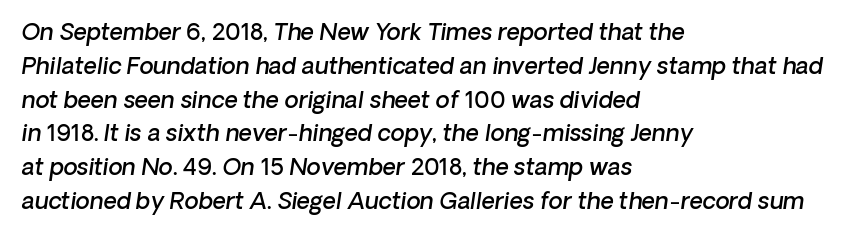
Q: Is the text bold? A: Semi-bold.
Q: Is the text underlined? A: No.
Q: How is the paragraph aligned? A: Left-aligned.
Q: Is the spacing between letters normal or unusually wide? A: Normal.
Q: Is the spacing between lines tight, normal or loose? A: Normal.
